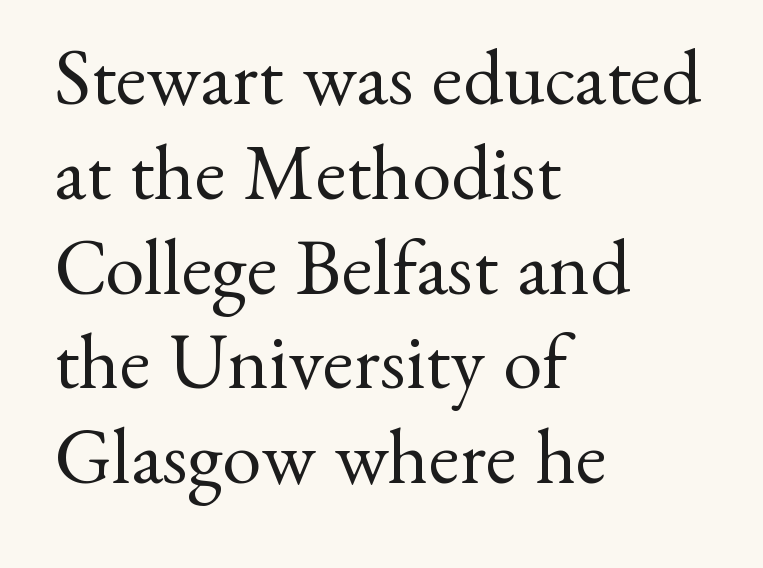
Here the designer chose a conventional face with non-uniform glyph widths. Every row of glyphs begins at an identical x-position on the left. Bare-footed words on every line. When letters stand straight like this, we call the style roman or upright.
